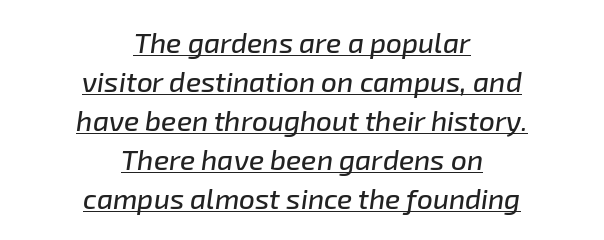
In terms of leading, this rendering sits right in the middle. You can tell it's italic because the verticals aren't actually vertical. Caption: standard tracking, unaltered. This rendering uses center alignment, leaving both contours irregular but symmetric. You could not count columns in this text — the font is proportionally spaced. A typographer would call this underscored text.
